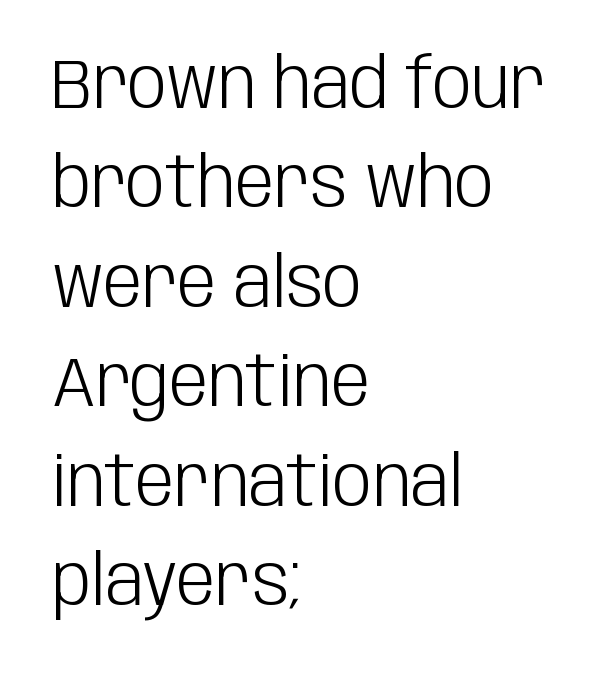
The image shows 70 px light, condensed sans-serif type, upright; set left-aligned, normal line spacing (1.42x), normal letter spacing, not underlined; low stroke contrast and a large x-height.
